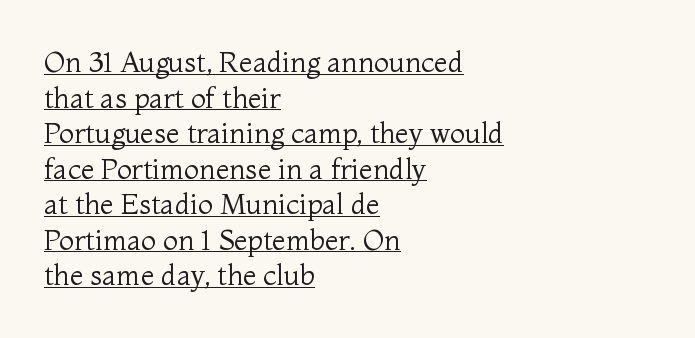
{"serif": "yes", "italic": "no", "bold": "no", "weight": "regular", "width": "normal", "stroke_contrast": "medium", "x_height": "medium", "monospaced": "no", "underline": "yes", "align": "left", "line_spacing": "normal", "line_spacing_ratio": 1.27, "letter_spacing": "normal", "letter_spacing_em": 0.0, "glyph_px": 28}
